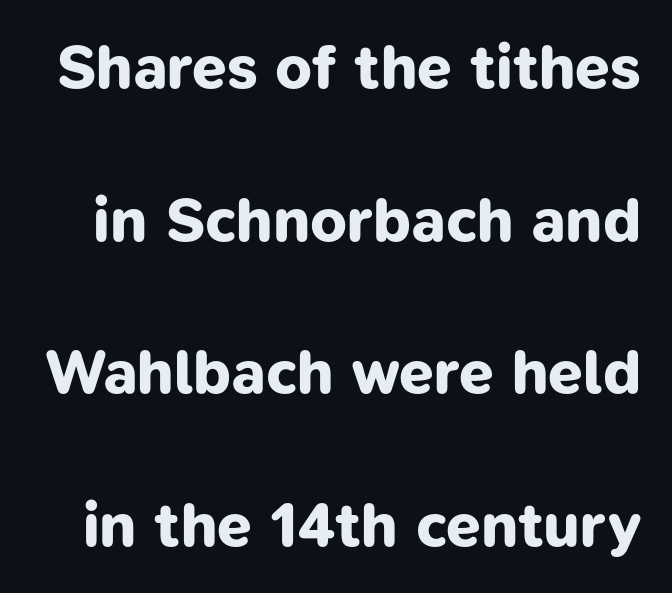
{"serif": "no", "bold": "yes", "weight": "bold", "width": "normal", "stroke_contrast": "low", "x_height": "medium", "monospaced": "no", "underline": "no", "line_spacing": "loose", "line_spacing_ratio": 2.46, "letter_spacing": "normal", "letter_spacing_em": 0.0, "glyph_px": 62}
